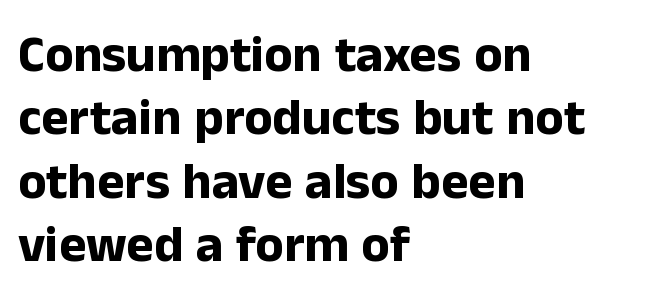
Note the varied advance widths — an 'i' is clearly narrower than an 'm'. Is the letter spacing exaggerated? No — it looks like the ordinary default. Emphasis by weight is at full strength: bold. Visually the block forms a straight wall on the left and a jagged coastline on the right. These lines are composed in type without serifs.
